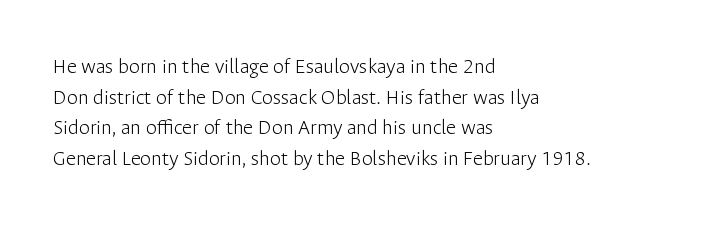
The image shows 22 px text type, upright; set left-aligned, normal line spacing (1.39x), normal letter spacing, not underlined.
